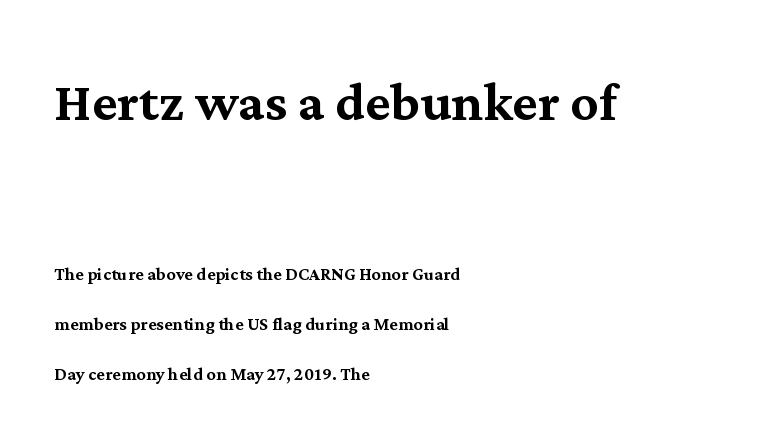
{"serif": "yes", "italic": "no", "width": "normal", "stroke_contrast": "medium", "x_height": "medium", "monospaced": "no", "underline": "no", "align": "left", "line_spacing": "loose", "line_spacing_ratio": 2.16, "letter_spacing": "normal", "letter_spacing_em": 0.0, "larger_block": "first", "size_ratio": 3.0, "glyph_px": 69}
